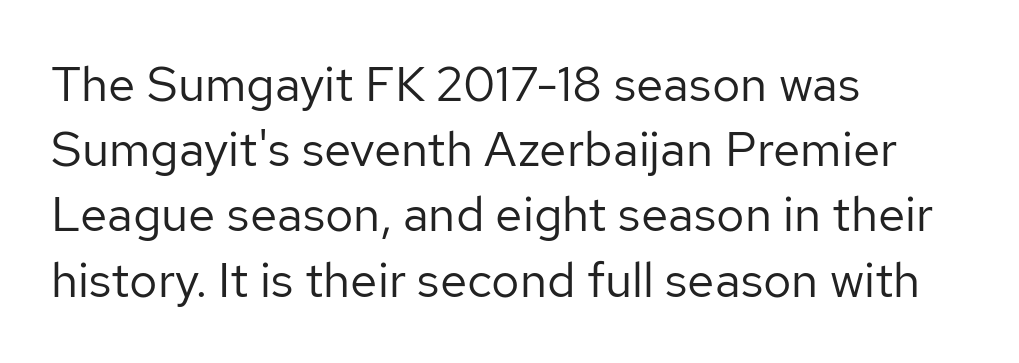
{"serif": "no", "italic": "no", "bold": "no", "weight": "regular", "width": "normal", "stroke_contrast": "low", "x_height": "medium", "monospaced": "no", "underline": "no", "align": "left", "line_spacing": "normal", "line_spacing_ratio": 1.33, "letter_spacing": "normal", "letter_spacing_em": 0.0, "glyph_px": 49}
